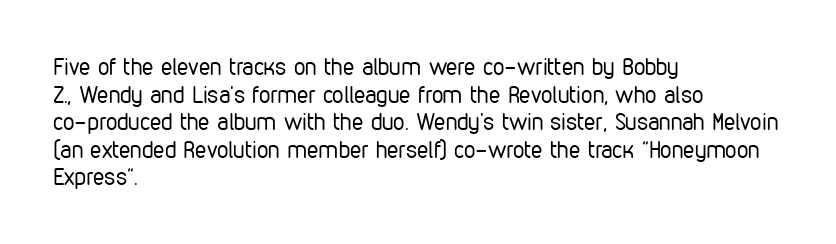
Unlike italic type, these characters show no tilt at all. The string is rendered with underlining switched off. The lines are quadded left. Tracking here is standard; glyphs follow each other at the usual distance. The letters look calm and open, with moderate or lighter stems.
